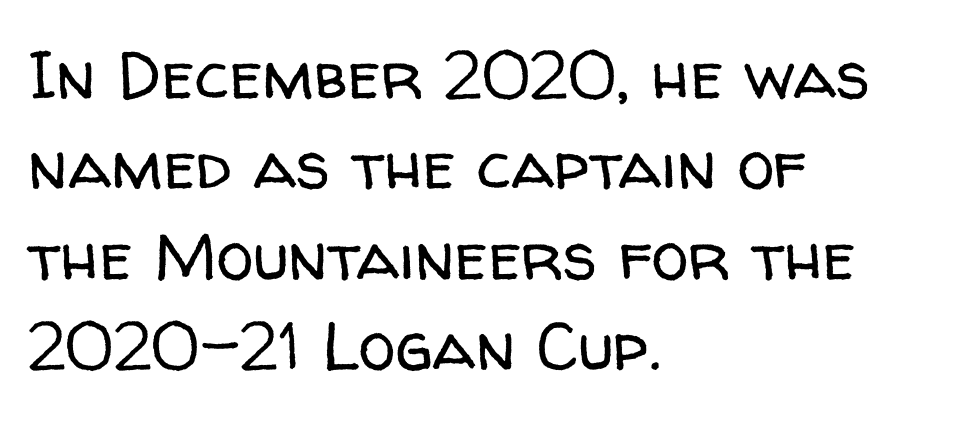
The image shows 67 px regular-weight sans-serif type, upright; set left-aligned, normal line spacing (1.35x), normal letter spacing, not underlined; low stroke contrast and a medium x-height.
